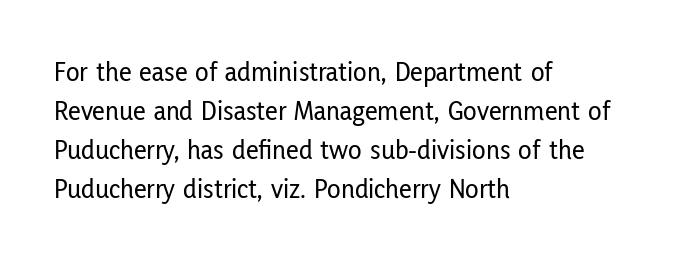
The image shows 28 px condensed sans-serif type, upright; set left-aligned, normal line spacing (1.39x), normal letter spacing, not underlined; low stroke contrast and a medium x-height.
